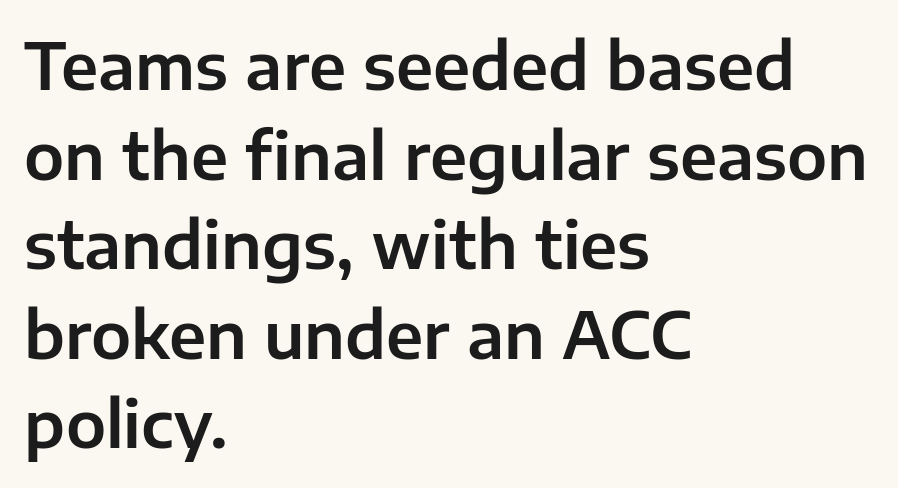
Reading down the column, the eye jumps a familiar distance to each next line. Is this a fixed-width face? No — the glyphs have proportional, varying widths. Quick note: not italic, upright. The string is rendered with underlining switched off. This rendering employs a face without finishing strokes, i.e., a sans-serif. The face used here is rendered with its standard letterfit.
